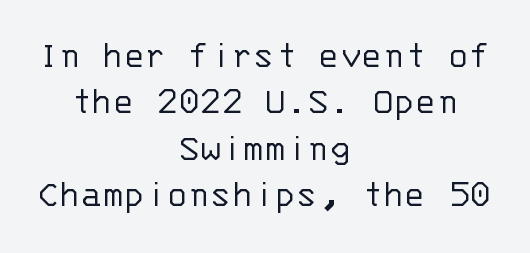
Each stroke keeps to a modest, everyday thickness or less. This sample uses a sans-serif face. Which margin do the lines hug? Neither — every line sits in the middle. Type without underlining. The face used here is monospaced, like something from a code editor.
